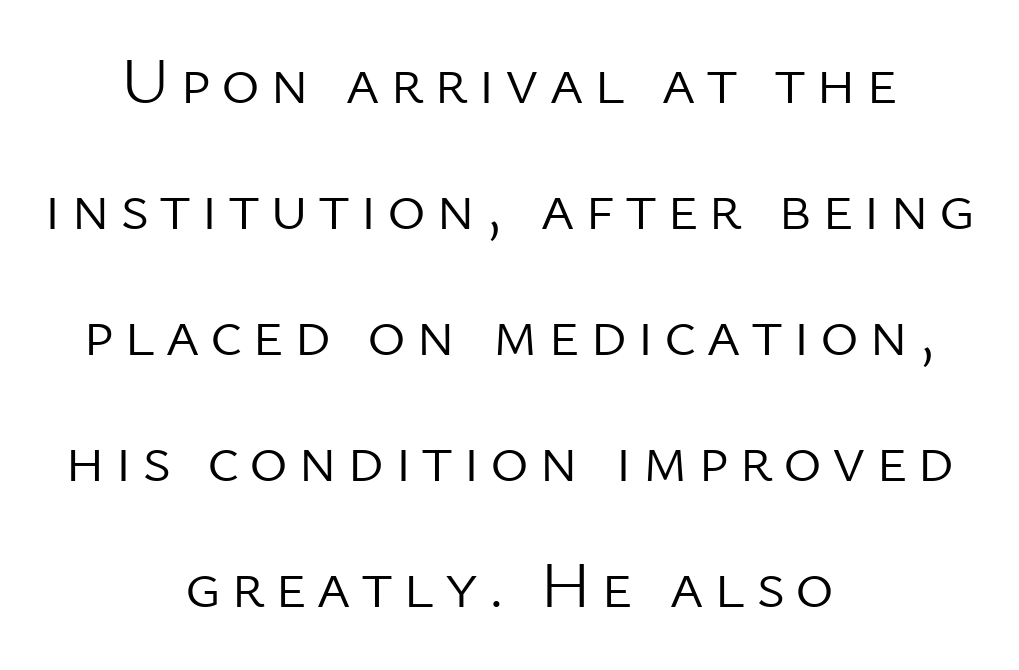
The image shows 66 px light sans-serif type, upright; set centered, loose line spacing (1.91x), not underlined; low stroke contrast and a medium x-height.
